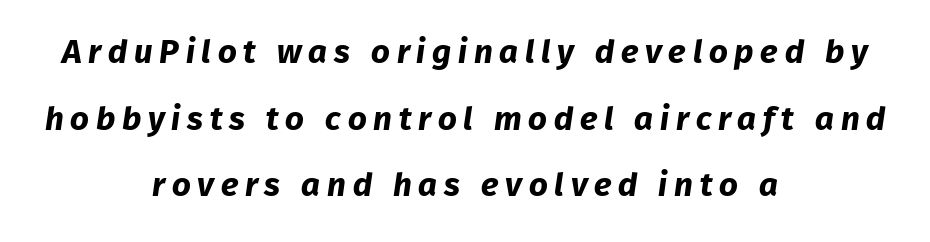
{"serif": "no", "bold": "yes", "weight": "bold", "width": "normal", "stroke_contrast": "low", "x_height": "medium", "monospaced": "no", "underline": "no", "align": "center", "line_spacing": "loose", "line_spacing_ratio": 2.02, "letter_spacing": "wide", "letter_spacing_em": 0.2, "glyph_px": 33}
